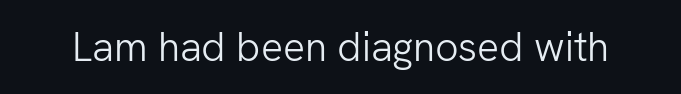
Q: Is the text bold? A: No.
Q: Is the text italic (slanted)? A: No, it is upright.
Q: Is the typeface a serif or a sans-serif typeface? A: Sans-serif.
Q: Is the text underlined? A: No.
Q: Is the spacing between letters normal or unusually wide? A: Normal.
Q: Width (condensed, normal, or wide)? A: Normal.
Q: Stroke contrast? A: Low.
Q: x-height? A: Medium.
Q: Monospaced? A: No.
